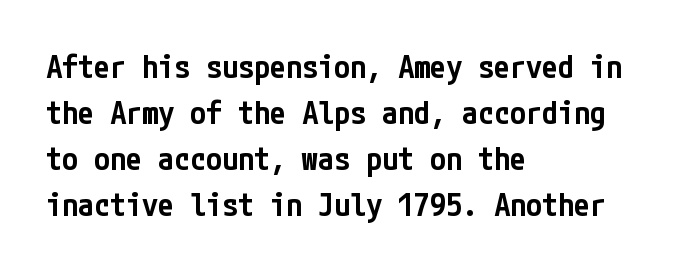
Q: Is the text bold? A: Semi-bold.
Q: Is the text italic (slanted)? A: No, it is upright.
Q: Is the typeface a serif or a sans-serif typeface? A: Sans-serif.
Q: Is the text underlined? A: No.
Q: How is the paragraph aligned? A: Left-aligned.
Q: Is the spacing between letters normal or unusually wide? A: Normal.
Q: Is the spacing between lines tight, normal or loose? A: Normal.
Q: Width (condensed, normal, or wide)? A: Condensed.
Q: Stroke contrast? A: Low.
Q: x-height? A: Medium.
